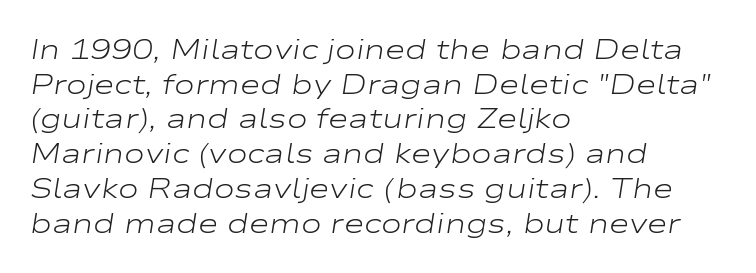
The image shows 28 px light, wide type, italic (leaning right); set left-aligned, line spacing 1.24x, normal letter spacing, not underlined; low stroke contrast and a medium x-height.
